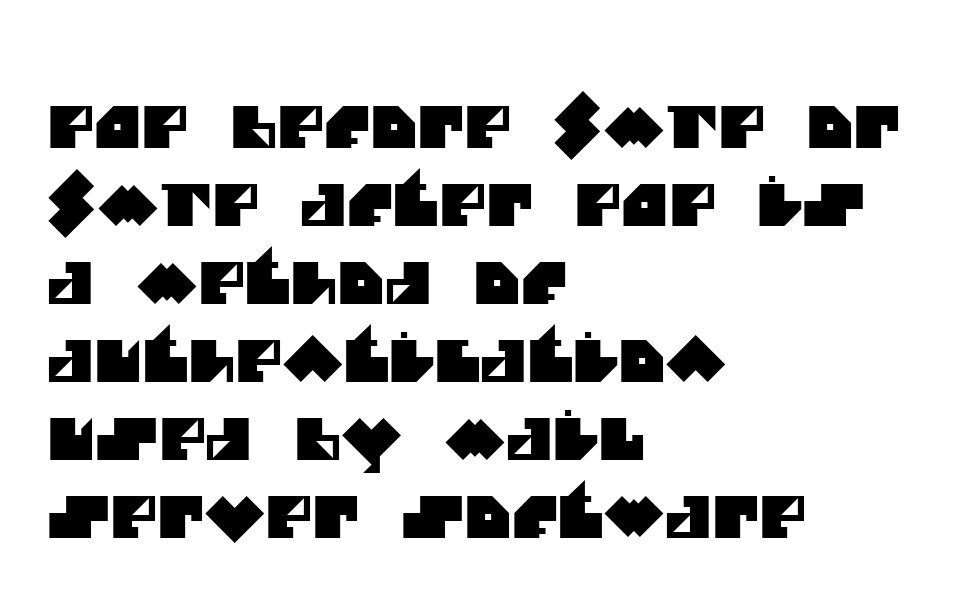
{"serif": "no", "width": "normal", "stroke_contrast": "medium", "x_height": "large", "monospaced": "no", "underline": "no", "align": "left", "line_spacing": "normal", "line_spacing_ratio": 1.37, "letter_spacing": "normal", "letter_spacing_em": 0.0, "glyph_px": 57}
